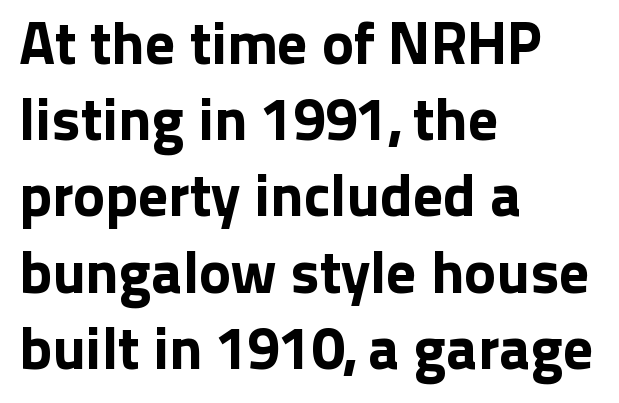
The letterforms sit shoulder to shoulder at normal distance. The font family rendered here belongs to the sans-serif group. Every row of glyphs begins at an identical x-position on the left. Think of a printed novel: that variable character pitch is what you see here.
